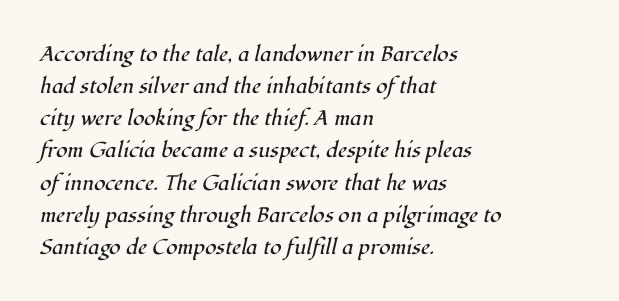
Q: Is the text bold? A: No.
Q: Is the text italic (slanted)? A: Yes, it leans right by about 12 degrees.
Q: Is the text underlined? A: No.
Q: How is the paragraph aligned? A: Left-aligned.
Q: Is the spacing between letters normal or unusually wide? A: Normal.
Q: Is the spacing between lines tight, normal or loose? A: Normal.
